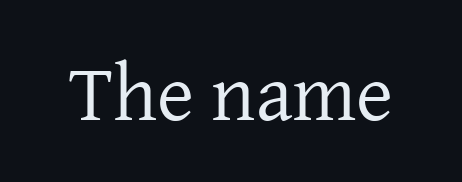
{"serif": "yes", "italic": "no", "bold": "no", "weight": "regular", "width": "normal", "stroke_contrast": "low", "x_height": "medium", "monospaced": "no", "underline": "no", "letter_spacing": "normal", "letter_spacing_em": 0.0, "glyph_px": 80}
